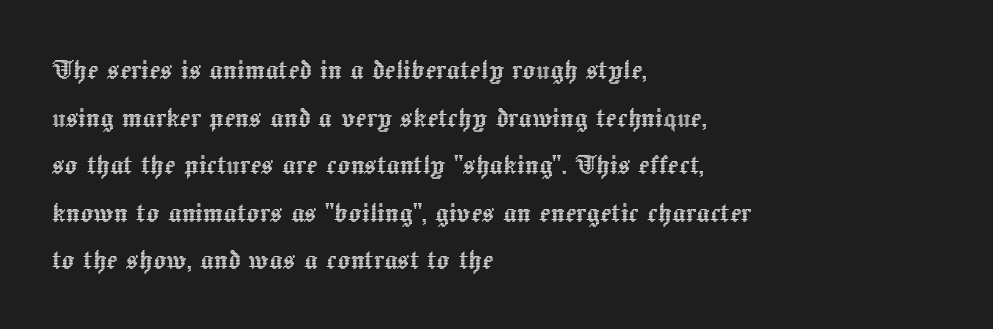
Q: Is the text italic (slanted)? A: No, it is upright.
Q: Is the text underlined? A: No.
Q: How is the paragraph aligned? A: Left-aligned.
Q: Is the spacing between letters normal or unusually wide? A: Normal.
Q: Is the spacing between lines tight, normal or loose? A: Normal.
Q: Width (condensed, normal, or wide)? A: Normal.
Q: x-height? A: Medium.
Q: Monospaced? A: No.
